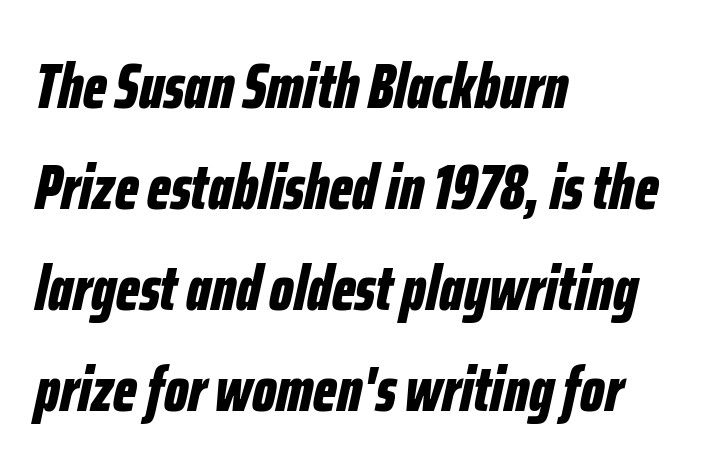
{"italic": "yes", "lean": "right", "slant_degrees": 12, "bold": "yes", "weight": "bold", "width": "condensed", "stroke_contrast": "low", "x_height": "medium", "monospaced": "no", "underline": "no", "align": "left", "line_spacing": "normal", "line_spacing_ratio": 1.58, "letter_spacing": "normal", "letter_spacing_em": 0.0, "glyph_px": 64}
